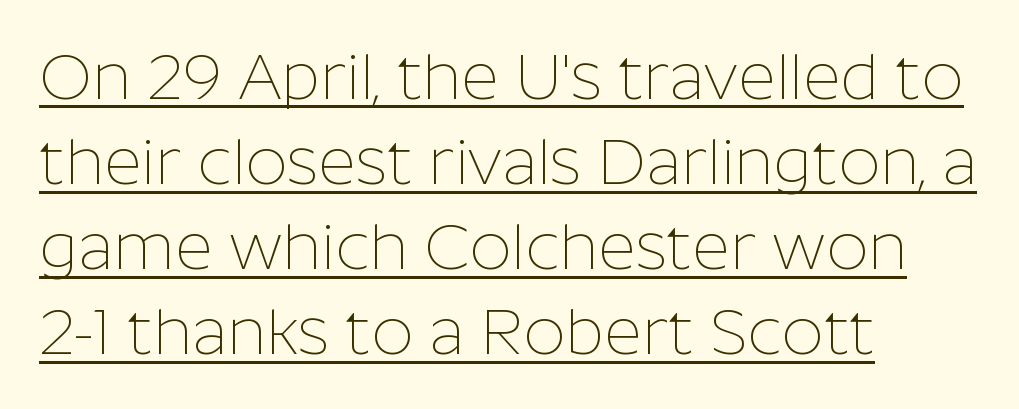
Observe the ordinary spacing: letters are neighbours, not strangers. Stems and bowls with no extra thickness — not bold. You can tell from the bare stems that sans-serif type was used. Designer's note — italics off, roman on. The setting favours the left margin, as ordinary paragraphs usually do.
